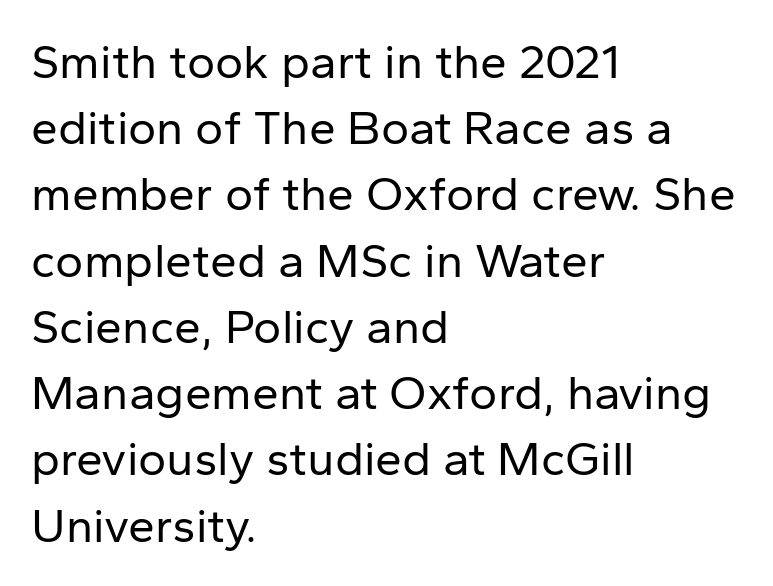
The image shows 48 px regular-weight sans-serif type, upright; set left-aligned, normal line spacing (1.38x), normal letter spacing, not underlined; low stroke contrast and a medium x-height.
